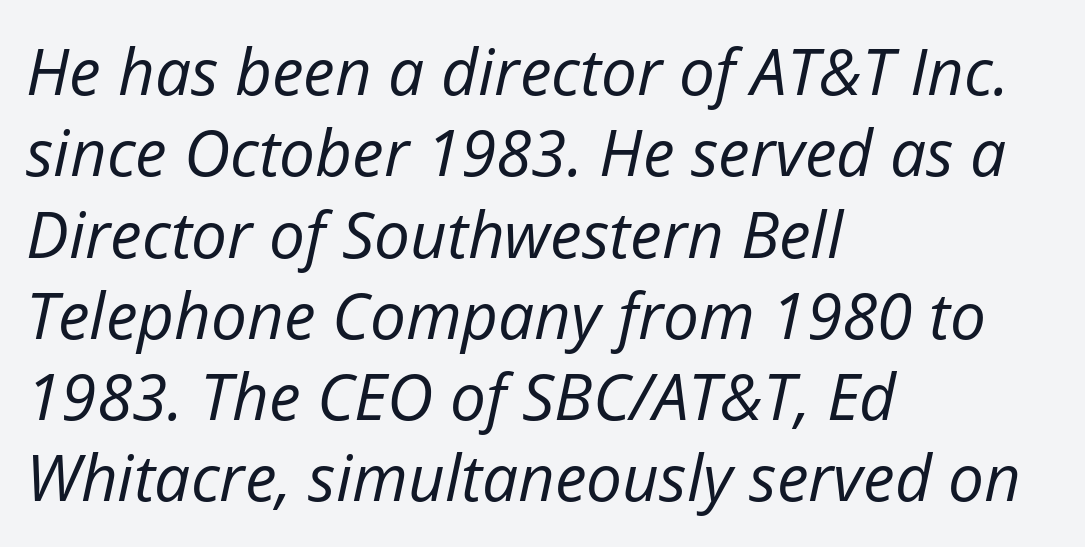
Q: Is the text bold? A: No.
Q: Is the text italic (slanted)? A: Yes, it leans right by about 12 degrees.
Q: Is the text underlined? A: No.
Q: How is the paragraph aligned? A: Left-aligned.
Q: Is the spacing between letters normal or unusually wide? A: Normal.
Q: Is the spacing between lines tight, normal or loose? A: Normal.
Q: Width (condensed, normal, or wide)? A: Normal.
Q: Stroke contrast? A: Low.
Q: x-height? A: Medium.
Q: Monospaced? A: No.
